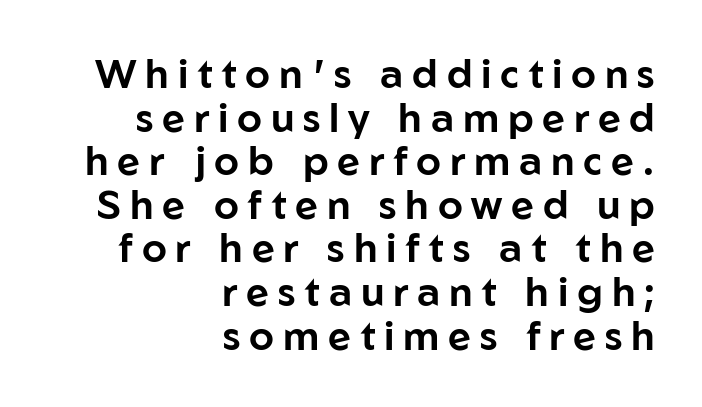
The image shows 40 px sans-serif type, upright; set right-aligned, tight line spacing (1.09x), unusually wide letter spacing (+0.22 em), not underlined; low stroke contrast and a medium x-height.
